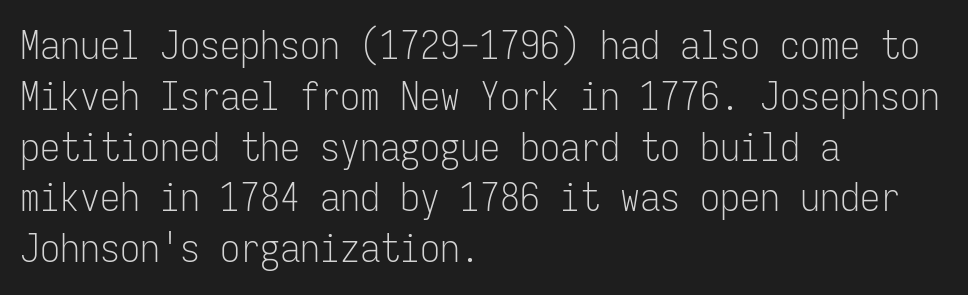
The face used here is monospaced, like something from a code editor. Tall strokes in this sample are plumb rather than angled. No word sits above an underline. This rendering leaves character spacing at its baseline value.
